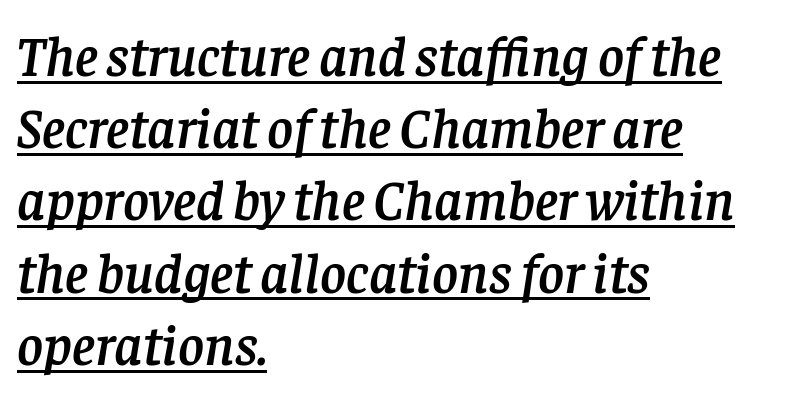
Q: Is the text italic (slanted)? A: Yes, it leans right by about 8 degrees.
Q: Is the typeface a serif or a sans-serif typeface? A: Serif.
Q: Is the text underlined? A: Yes.
Q: How is the paragraph aligned? A: Left-aligned.
Q: Is the spacing between letters normal or unusually wide? A: Normal.
Q: Is the spacing between lines tight, normal or loose? A: Normal.
Q: Width (condensed, normal, or wide)? A: Normal.
Q: Stroke contrast? A: Low.
Q: x-height? A: Large.
Q: Monospaced? A: No.
